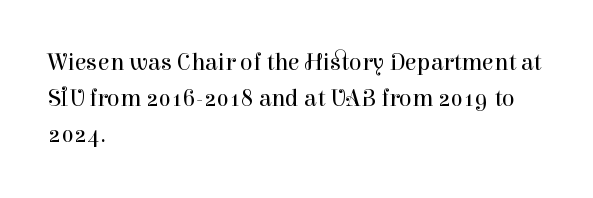
Default kerning and tracking; the words read as compact shapes. Tall strokes in this sample are plumb rather than angled. This rendering uses left alignment, leaving the right contour irregular. Students, observe: this is what conventionally led text looks like. Each stroke keeps to a modest, everyday thickness or less. Honestly, there is no underline to notice here at all.
